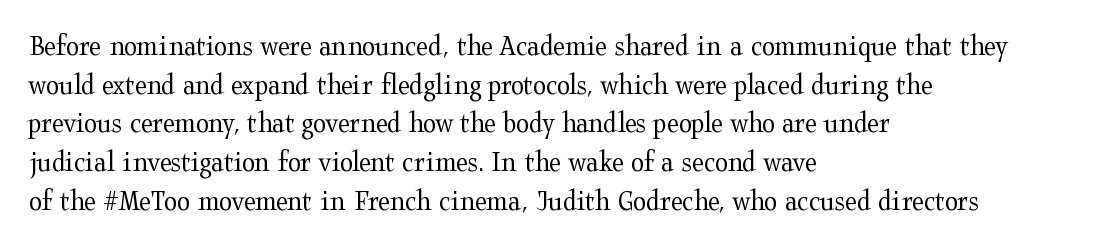
{"serif": "yes", "italic": "no", "bold": "no", "weight": "regular", "width": "wide", "stroke_contrast": "medium", "x_height": "medium", "monospaced": "no", "underline": "no", "align": "left", "line_spacing": "normal", "line_spacing_ratio": 1.29, "letter_spacing": "normal", "letter_spacing_em": 0.0, "glyph_px": 30}
